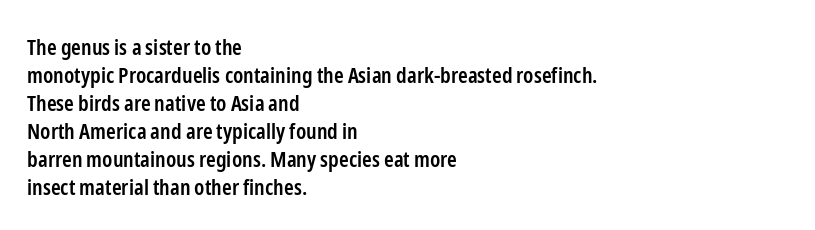
Q: Is the text bold? A: Semi-bold.
Q: Is the text italic (slanted)? A: No, it is upright.
Q: Is the text underlined? A: No.
Q: How is the paragraph aligned? A: Left-aligned.
Q: Is the spacing between letters normal or unusually wide? A: Normal.
Q: Is the spacing between lines tight, normal or loose? A: Normal.
